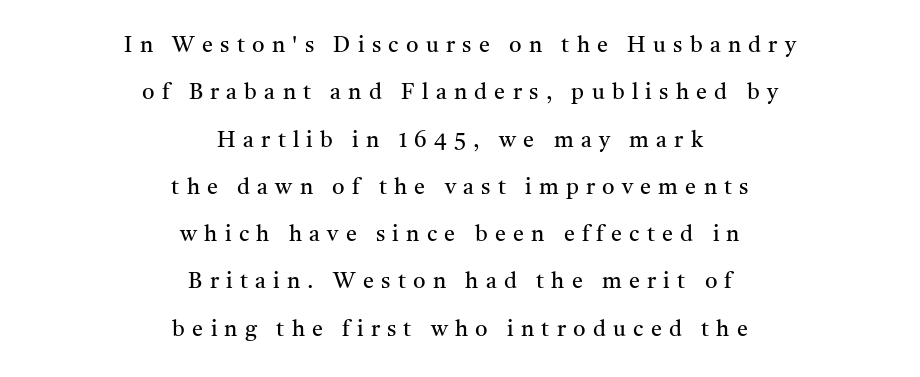
Q: Is the text bold? A: No.
Q: Is the text italic (slanted)? A: No, it is upright.
Q: Is the text underlined? A: No.
Q: How is the paragraph aligned? A: Centered.
Q: Is the spacing between letters normal or unusually wide? A: Unusually wide.
Q: Is the spacing between lines tight, normal or loose? A: Loose.
